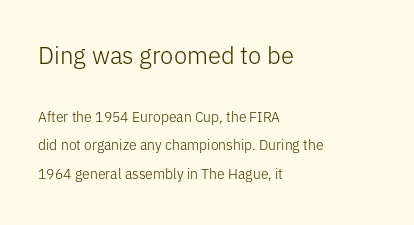
{"italic": "no", "bold": "no", "underline": "no", "align": "left", "line_spacing": "loose", "line_spacing_ratio": 2.06, "letter_spacing": "normal", "letter_spacing_em": 0.0, "larger_block": "first", "size_ratio": 1.71, "glyph_px": 24}
